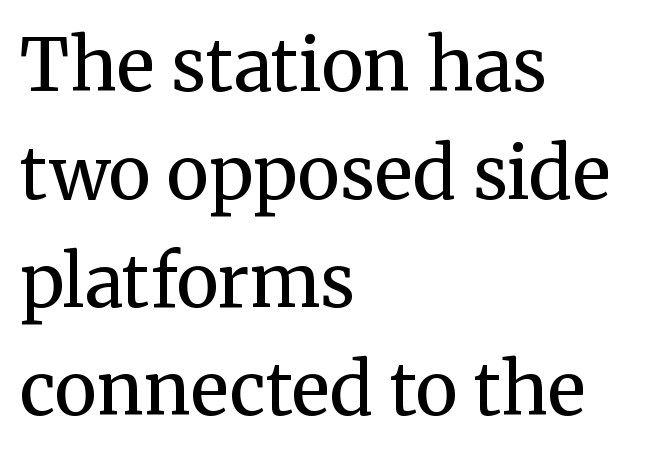
Q: Is the text bold? A: No.
Q: Is the text italic (slanted)? A: No, it is upright.
Q: Is the typeface a serif or a sans-serif typeface? A: Serif.
Q: Is the text underlined? A: No.
Q: How is the paragraph aligned? A: Left-aligned.
Q: Is the spacing between letters normal or unusually wide? A: Normal.
Q: Is the spacing between lines tight, normal or loose? A: Normal.
Q: Width (condensed, normal, or wide)? A: Normal.
Q: Stroke contrast? A: Medium.
Q: x-height? A: Medium.
Q: Monospaced? A: No.
